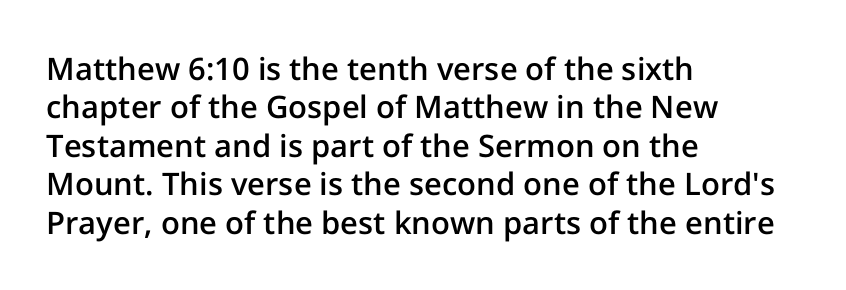
The image shows 31 px semibold sans-serif type, upright; set left-aligned, line spacing 1.24x, normal letter spacing, not underlined; low stroke contrast and a medium x-height.
